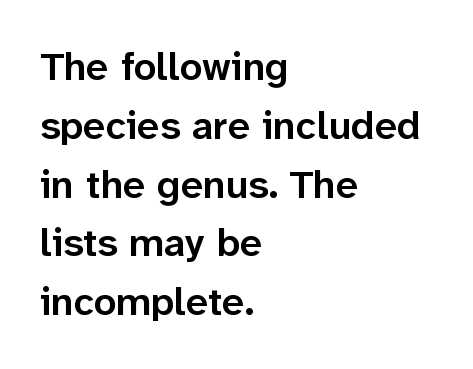
{"serif": "no", "italic": "no", "bold": "semi", "weight": "semibold", "width": "normal", "stroke_contrast": "low", "x_height": "medium", "monospaced": "no", "underline": "no", "align": "left", "line_spacing": "normal", "line_spacing_ratio": 1.47, "letter_spacing": "normal", "letter_spacing_em": 0.0, "glyph_px": 40}
